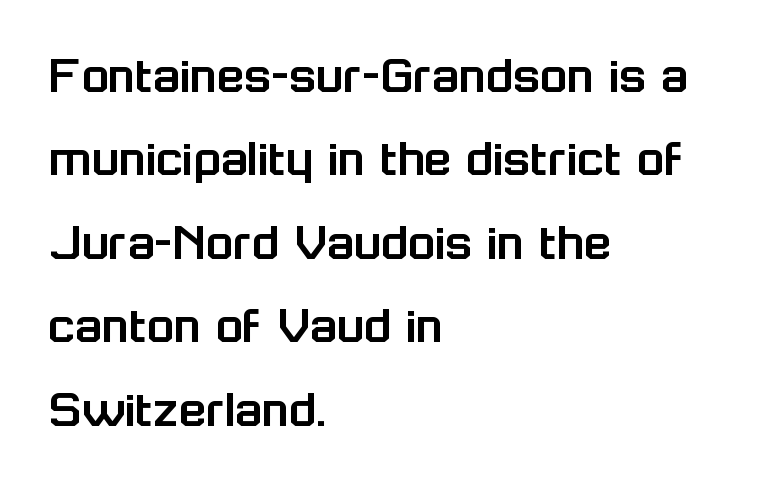
The image shows 56 px sans-serif type, upright; set left-aligned, normal line spacing (1.49x), normal letter spacing, not underlined; low stroke contrast and a medium x-height.
